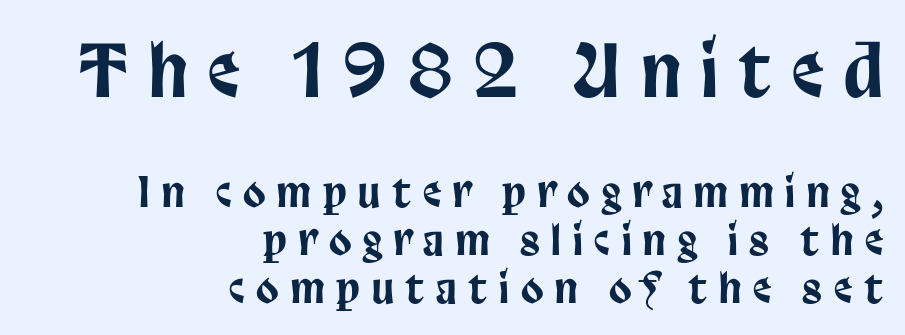
Characters remain perfectly vertical along every line. Horizontally, the lines are justified to the trailing edge only. To sum up the face: it is a sans, with no serifs. Top chunk: large. Bottom chunk: small. Each word looks stretched out because of the extra space between its letters. Check under the words: just untouched page.
